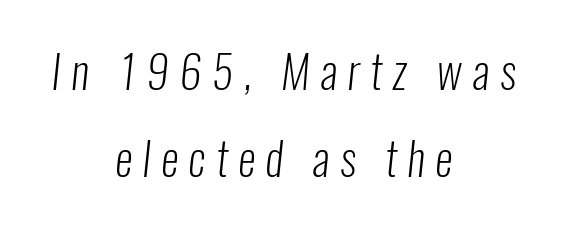
The image shows 45 px light, condensed sans-serif type; set centered, loose line spacing (1.94x), unusually wide letter spacing (+0.23 em), not underlined; low stroke contrast and a medium x-height.
